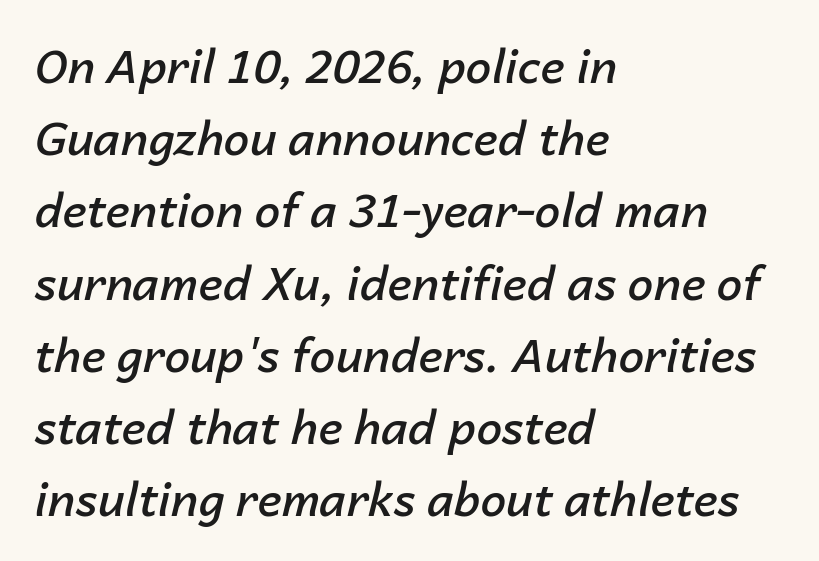
The image shows 46 px semibold type, italic (leaning right); set left-aligned, normal line spacing (1.57x), normal letter spacing, not underlined; low stroke contrast and a medium x-height.
